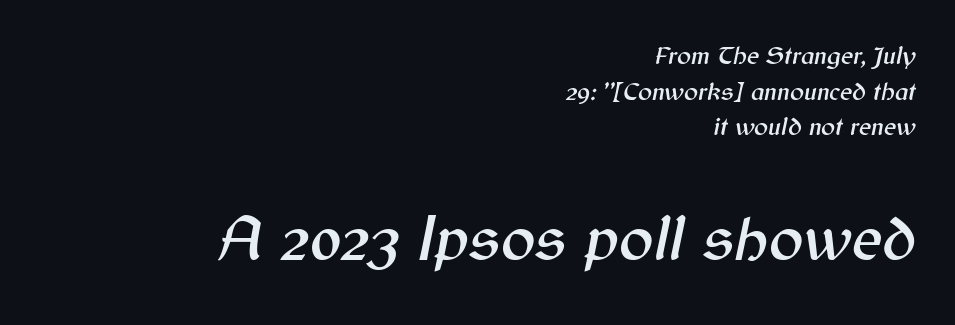
Q: Is the text italic (slanted)? A: Yes, it leans right by about 12 degrees.
Q: Is the text underlined? A: No.
Q: How is the paragraph aligned? A: Right-aligned.
Q: Is the spacing between letters normal or unusually wide? A: Normal.
Q: Is the spacing between lines tight, normal or loose? A: Normal.
Q: Which block of text is set in a larger size, the first (top) or the second (bottom)? A: The second (bottom) one.
Q: Width (condensed, normal, or wide)? A: Normal.
Q: Stroke contrast? A: Medium.
Q: x-height? A: Medium.
Q: Monospaced? A: No.
